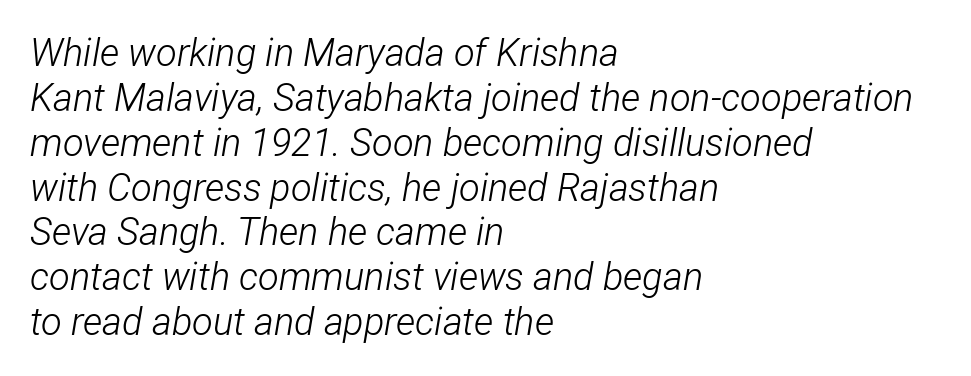
Q: Is the text bold? A: No.
Q: Is the text italic (slanted)? A: Yes, it leans right by about 12 degrees.
Q: Is the text underlined? A: No.
Q: How is the paragraph aligned? A: Left-aligned.
Q: Is the spacing between letters normal or unusually wide? A: Normal.
Q: Width (condensed, normal, or wide)? A: Condensed.
Q: Stroke contrast? A: Low.
Q: x-height? A: Medium.
Q: Monospaced? A: No.
